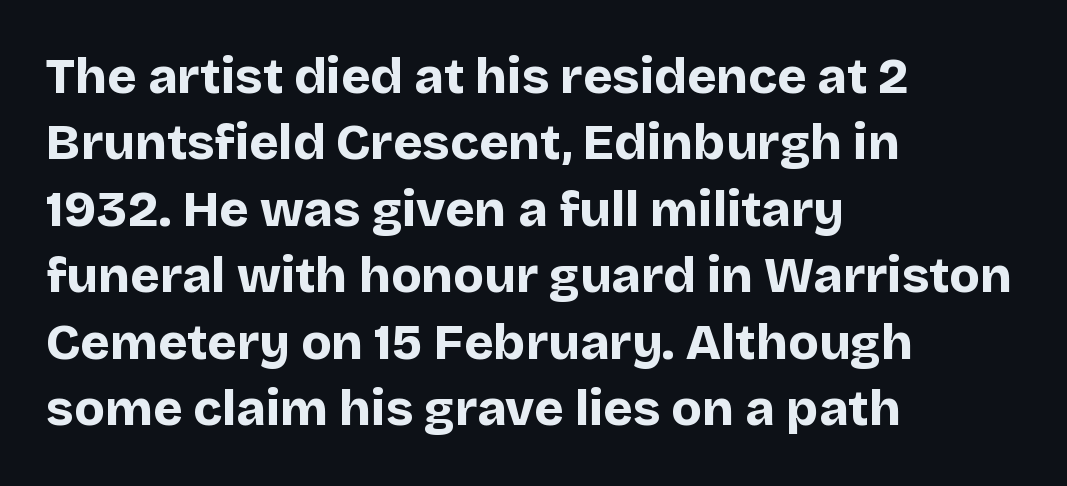
Q: Is the text bold? A: Yes.
Q: Is the text italic (slanted)? A: No, it is upright.
Q: Is the typeface a serif or a sans-serif typeface? A: Sans-serif.
Q: Is the text underlined? A: No.
Q: How is the paragraph aligned? A: Left-aligned.
Q: Is the spacing between letters normal or unusually wide? A: Normal.
Q: Is the spacing between lines tight, normal or loose? A: Normal.
Q: Width (condensed, normal, or wide)? A: Normal.
Q: Stroke contrast? A: Low.
Q: x-height? A: Large.
Q: Monospaced? A: No.
